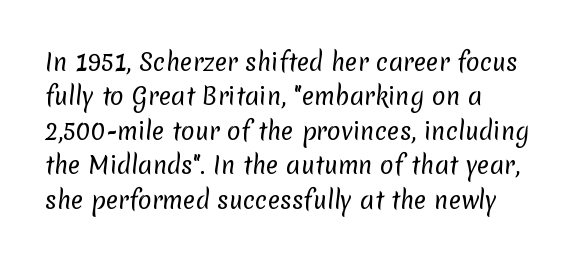
On a weight scale, this lands at 450 or below. Tracking here is standard; glyphs follow each other at the usual distance. Anything drawn beneath the words? Only blank space. Notice how the passage keeps a crisp vertical edge on the left only. The line-height multiplier appears to be the usual default.
